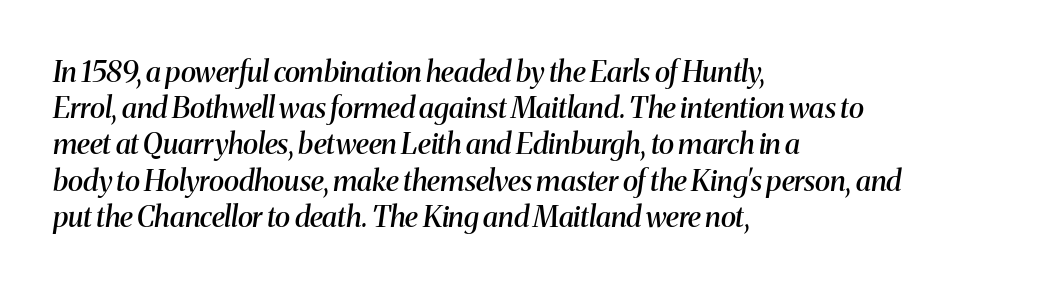
The image shows 29 px semibold serif type, italic (leaning right); set left-aligned, normal line spacing (1.25x), normal letter spacing, not underlined; medium stroke contrast and a medium x-height.
